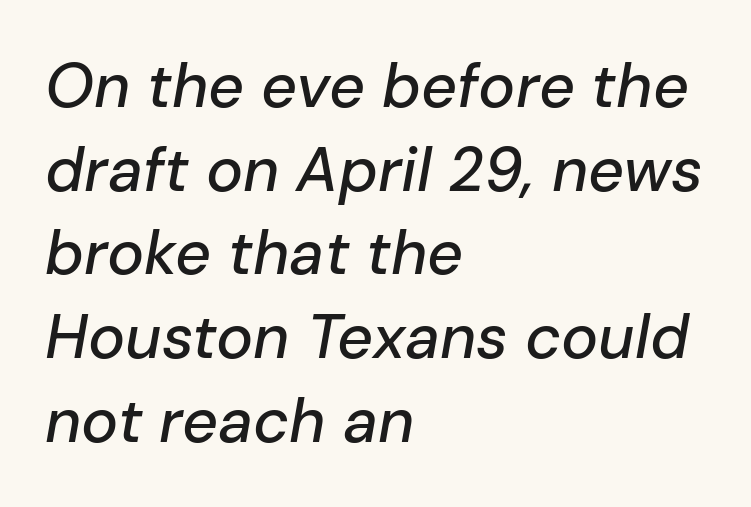
The whole block is typeset with a tilt. How would I describe the line gaps? Plain and ordinary. The space beneath each line is pristine and unruled. In terms of letterspacing, this is plain default setting. The passage shown is typed in a proportional face where columns would drift. The paragraph has a hard left edge and a soft right edge.
